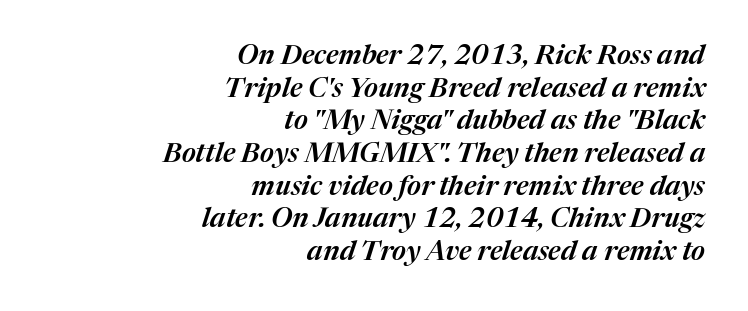
The image shows 27 px text type, italic (leaning right); set right-aligned, line spacing 1.21x, normal letter spacing, not underlined.
